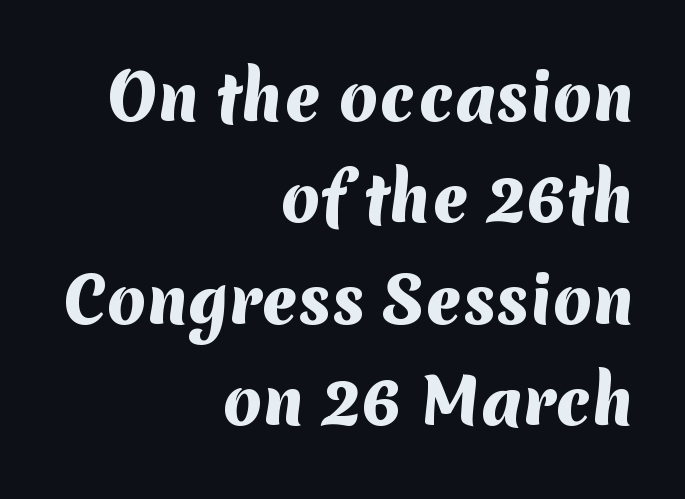
Thick stems and heavy bowls — unmistakably bold. Classification — sans serif. Unmarked baselines from the first word to the last. Casual observation: everything's shoved over to the right. This sample keeps an unexceptional amount of space between lines. Nothing unusual about the tracking: characters are spaced as the font intends.
